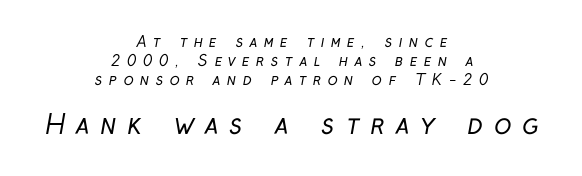
The image shows 26 px text type; set centered, normal line spacing (1.28x), unusually wide letter spacing (+0.43 em), not underlined; the second (bottom) block is 1.73x larger.
